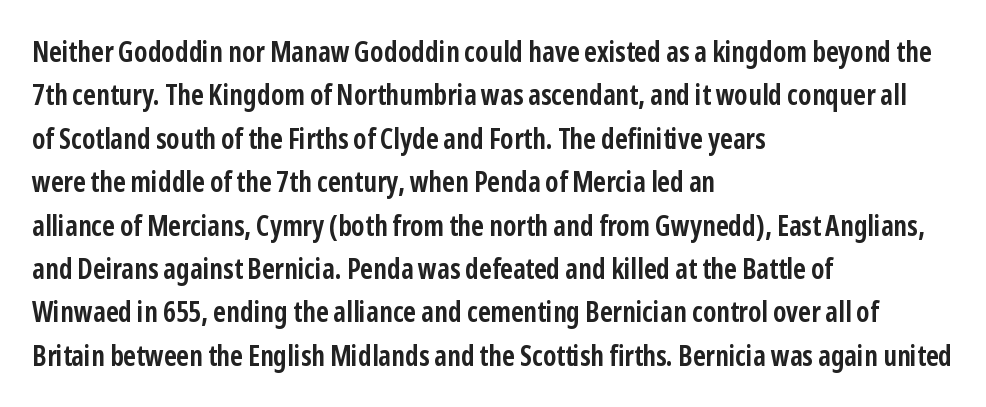
Q: Is the text bold? A: Yes.
Q: Is the text italic (slanted)? A: No, it is upright.
Q: Is the typeface a serif or a sans-serif typeface? A: Sans-serif.
Q: Is the text underlined? A: No.
Q: How is the paragraph aligned? A: Left-aligned.
Q: Is the spacing between letters normal or unusually wide? A: Normal.
Q: Is the spacing between lines tight, normal or loose? A: Normal.
Q: Width (condensed, normal, or wide)? A: Condensed.
Q: Stroke contrast? A: Low.
Q: x-height? A: Medium.
Q: Monospaced? A: No.
